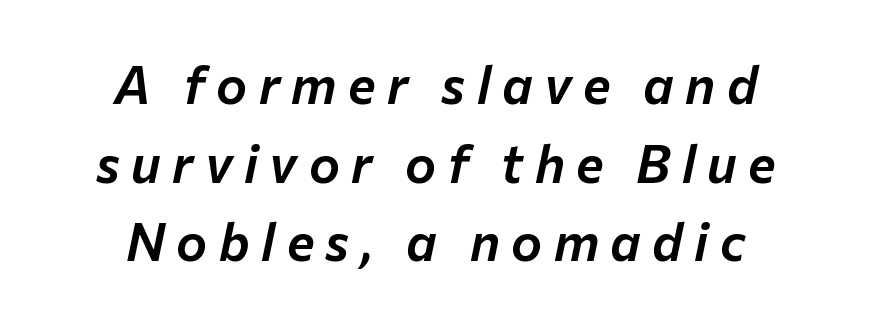
Is this a fixed-width face? No — the glyphs have proportional, varying widths. Alignment: centered. Successive baselines arrive at the customary interval. Quick note: italic. Type without underlining. What stands out about the letter spacing? Its width — letters are far apart.
